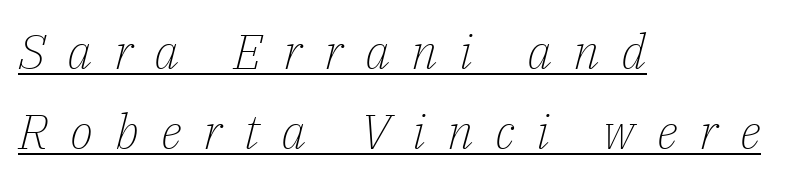
A light-to-regular cut is what we see here. The characters display serif detailing at their extremities. Varying glyph widths throughout — classic text-font behaviour. Caption: expanded tracking, letters set apart.
